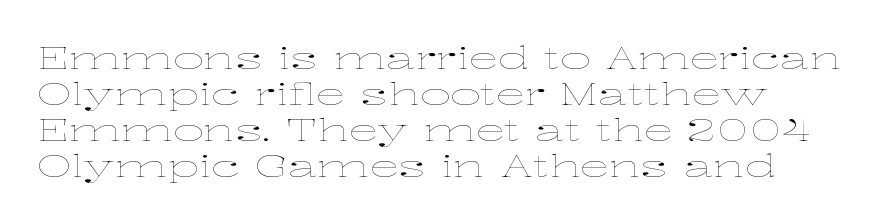
Weight class: somewhere from thin through regular. The face used here is proportionally spaced, like ordinary book or web type. Italic? Not at all — the glyphs are vertical. This rendering leaves character spacing at its baseline value. Anything drawn beneath the words? Only blank space.
